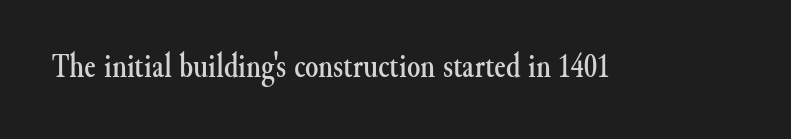
The image shows 34 px serif type, upright; set normal letter spacing, not underlined; medium stroke contrast and a small x-height.
